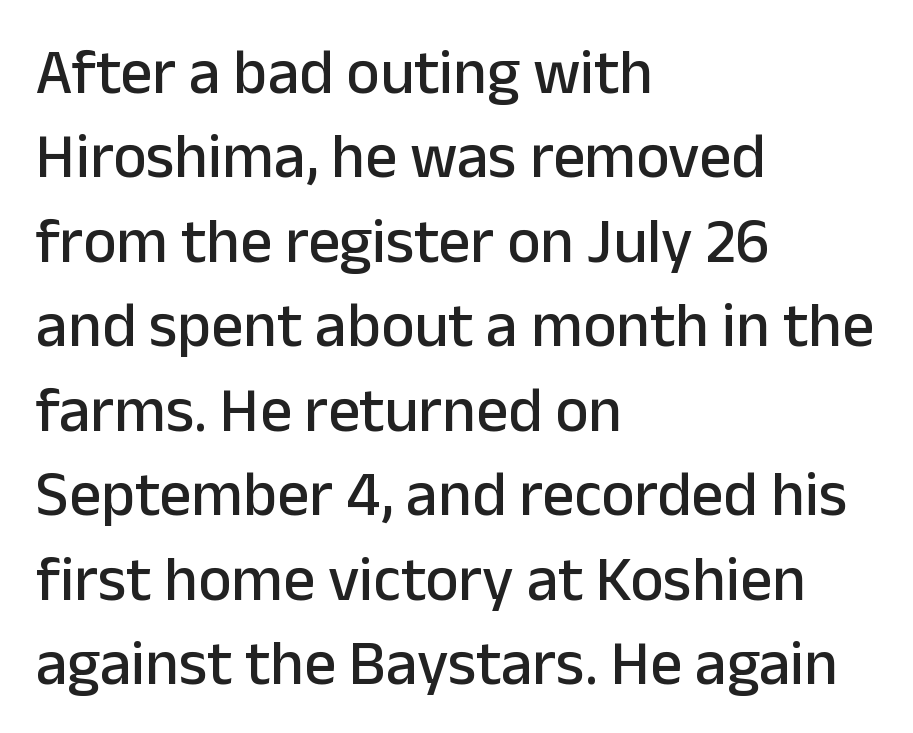
Q: Is the text italic (slanted)? A: No, it is upright.
Q: Is the typeface a serif or a sans-serif typeface? A: Sans-serif.
Q: Is the text underlined? A: No.
Q: How is the paragraph aligned? A: Left-aligned.
Q: Is the spacing between letters normal or unusually wide? A: Normal.
Q: Is the spacing between lines tight, normal or loose? A: Normal.
Q: Width (condensed, normal, or wide)? A: Normal.
Q: Stroke contrast? A: Low.
Q: x-height? A: Medium.
Q: Monospaced? A: No.
